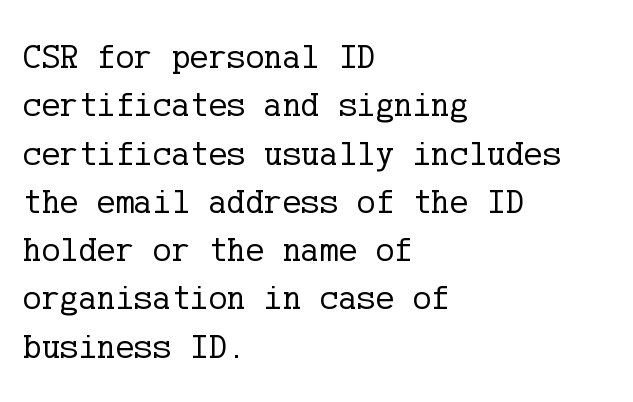
The image shows 35 px regular-weight serif type, upright; set left-aligned, normal line spacing (1.38x), normal letter spacing, not underlined; low stroke contrast and a medium x-height.
